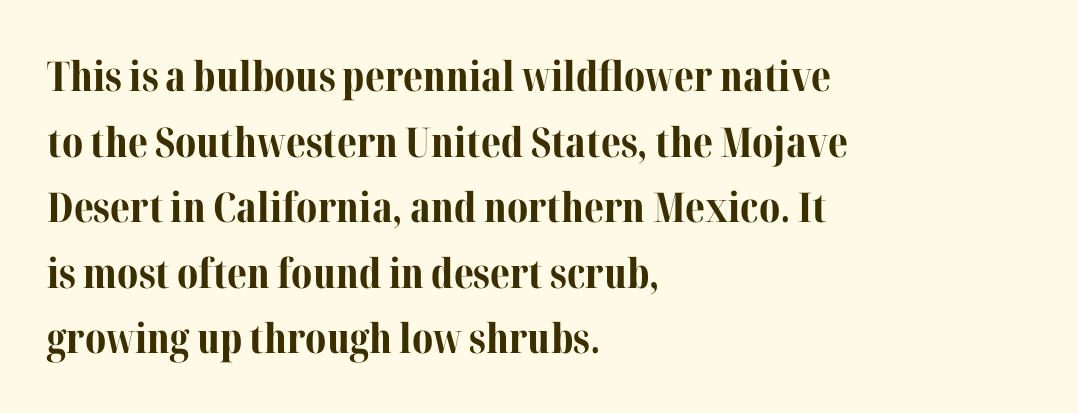
Each glyph is drawn with heavy, bold strokes. Tracking value appears to be zero — textbook default spacing. Vertical spacing — default. Here the designer chose a conventional face with non-uniform glyph widths.
